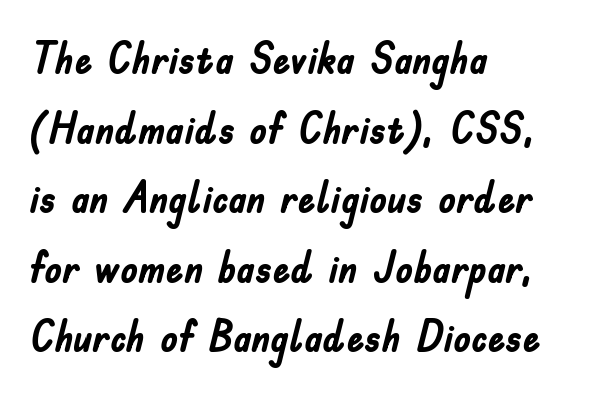
{"serif": "no", "bold": "yes", "weight": "semibold", "width": "condensed", "stroke_contrast": "low", "x_height": "small", "monospaced": "no", "underline": "no", "align": "left", "line_spacing": "normal", "line_spacing_ratio": 1.58, "letter_spacing": "normal", "letter_spacing_em": 0.0, "glyph_px": 44}
